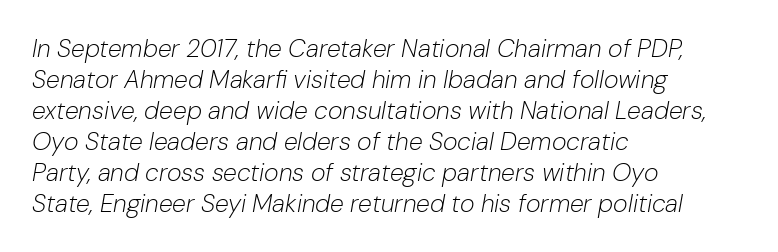
{"italic": "yes", "lean": "right", "slant_degrees": 10, "bold": "no", "underline": "no", "align": "left", "line_spacing_ratio": 1.24, "letter_spacing": "normal", "letter_spacing_em": 0.0, "glyph_px": 25}
